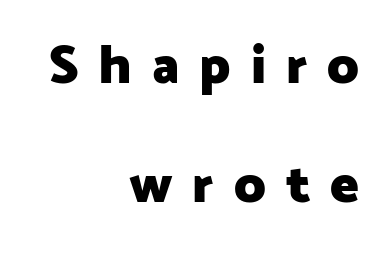
Descenders are the only things crossing below the line. Proportional: the letters do not fall into vertical columns. Students, observe: this is what heavily led, spacious text looks like. All the whitespace from short lines collects on the left.
